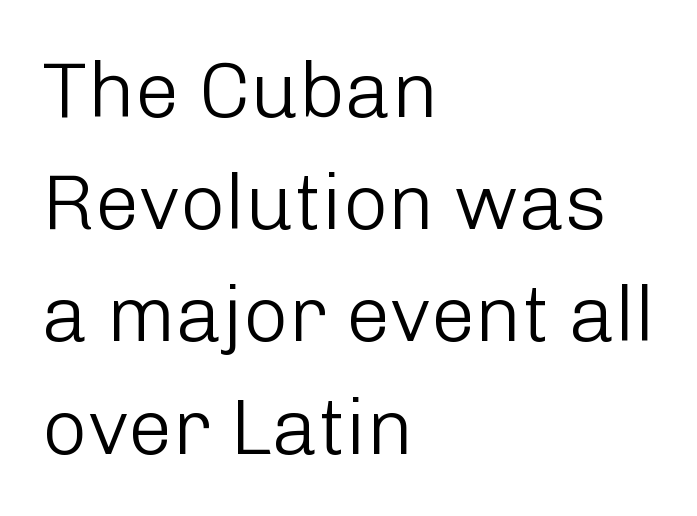
The image shows 79 px light sans-serif type, upright; set left-aligned, normal line spacing (1.42x), normal letter spacing, not underlined; low stroke contrast and a medium x-height.
